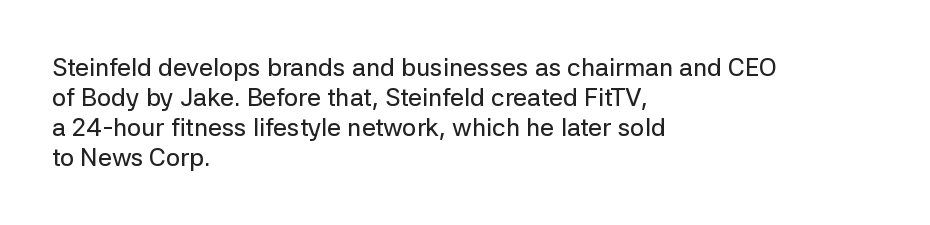
The image shows 25 px text type, upright; set left-aligned, line spacing 1.2x, normal letter spacing, not underlined.
